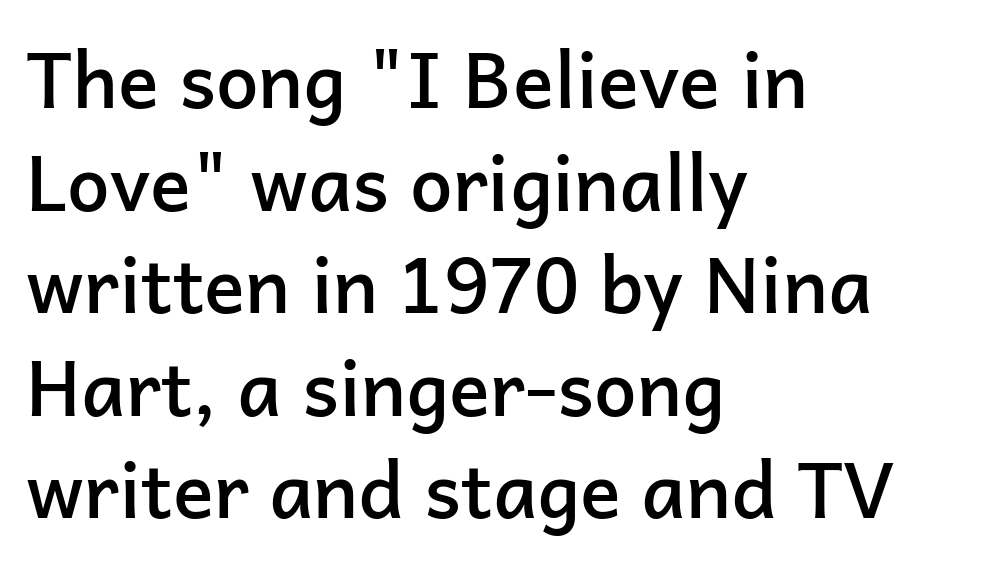
Observe the absence of serifs on each vertical stroke in this sample. Each letter keeps its own natural width here, so spacing adapts to shape. A bit beefed up — I'd call it semibold rather than bold. Summary of vertical rhythm: regular, with standard interline spacing. Short note: letters normally spaced. Type without underlining.
